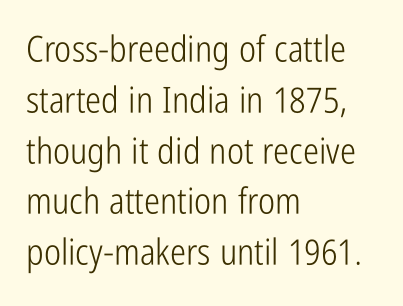
The image shows 36 px light, condensed sans-serif type, upright; set left-aligned, normal line spacing (1.41x), normal letter spacing, not underlined; low stroke contrast and a medium x-height.
